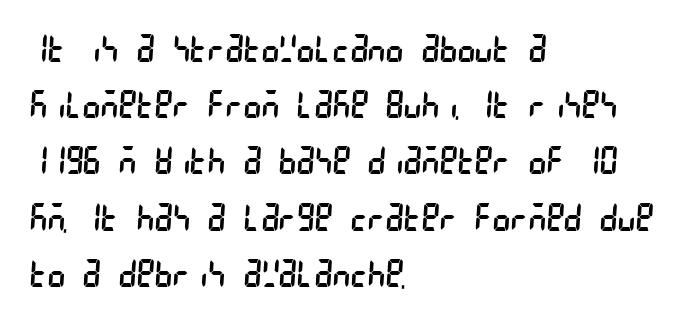
{"serif": "no", "bold": "no", "weight": "regular", "width": "condensed", "stroke_contrast": "low", "x_height": "large", "underline": "no", "align": "left", "line_spacing": "normal", "line_spacing_ratio": 1.48, "letter_spacing": "normal", "letter_spacing_em": 0.0, "glyph_px": 38}
